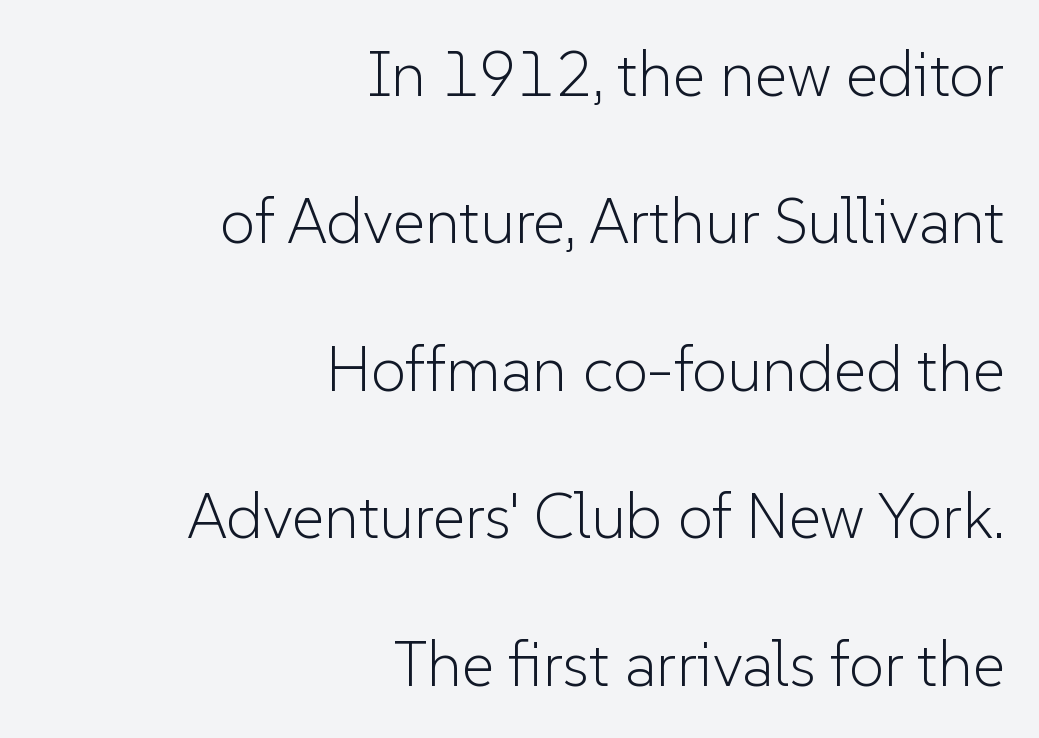
The image shows 63 px light sans-serif type, upright; set right-aligned, loose line spacing (2.34x), normal letter spacing, not underlined; low stroke contrast and a medium x-height.
